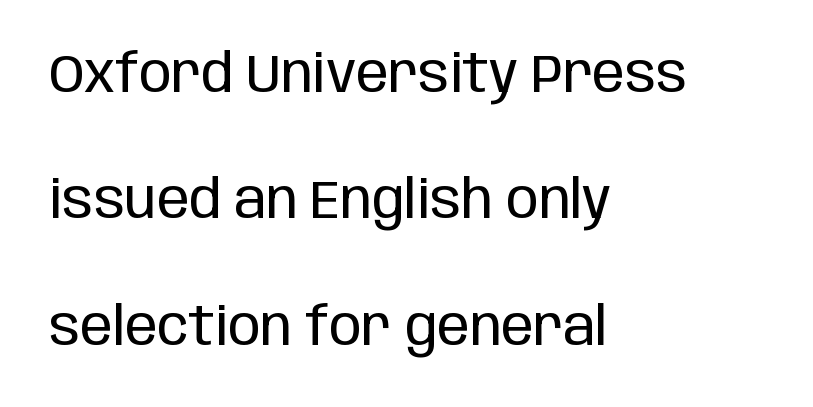
This sample uses plain, unmodified letter spacing. Looks like regular typesetting: each glyph gets only the width it needs. Vertical spacing — loose. A clean baseline with only descenders dipping below it. Nothing heavy about these letters — not bold at all.
